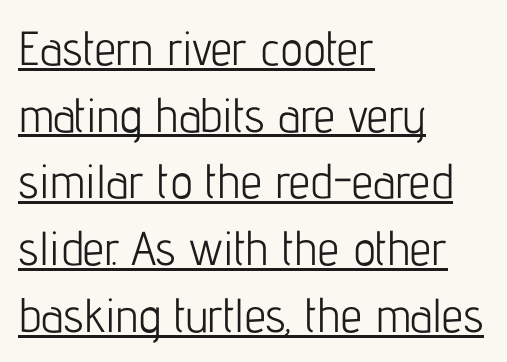
{"serif": "no", "italic": "no", "bold": "no", "weight": "light", "width": "condensed", "stroke_contrast": "low", "x_height": "medium", "monospaced": "no", "underline": "yes", "align": "left", "line_spacing": "normal", "line_spacing_ratio": 1.39, "letter_spacing": "normal", "letter_spacing_em": 0.0, "glyph_px": 48}
